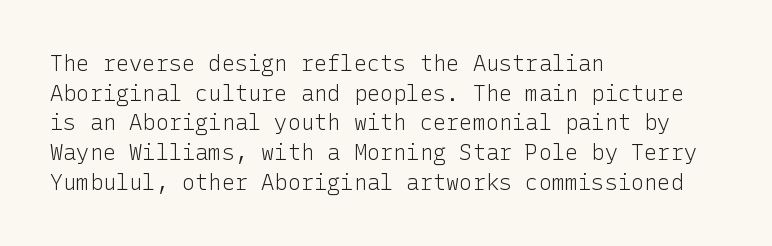
The image shows 22 px text type, upright; set left-aligned, normal line spacing (1.35x), normal letter spacing, not underlined.
